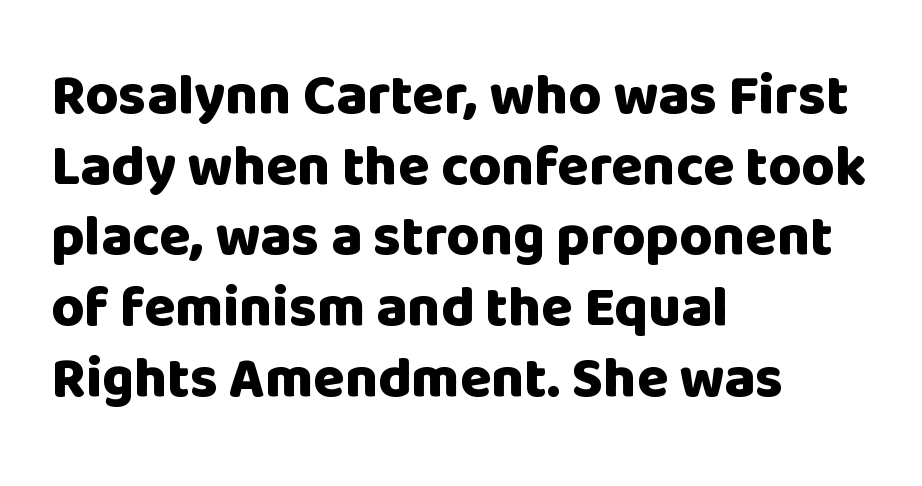
Q: Is the text bold? A: Yes.
Q: Is the text italic (slanted)? A: No, it is upright.
Q: Is the typeface a serif or a sans-serif typeface? A: Sans-serif.
Q: Is the text underlined? A: No.
Q: How is the paragraph aligned? A: Left-aligned.
Q: Is the spacing between letters normal or unusually wide? A: Normal.
Q: Width (condensed, normal, or wide)? A: Normal.
Q: Stroke contrast? A: Low.
Q: x-height? A: Large.
Q: Monospaced? A: No.
